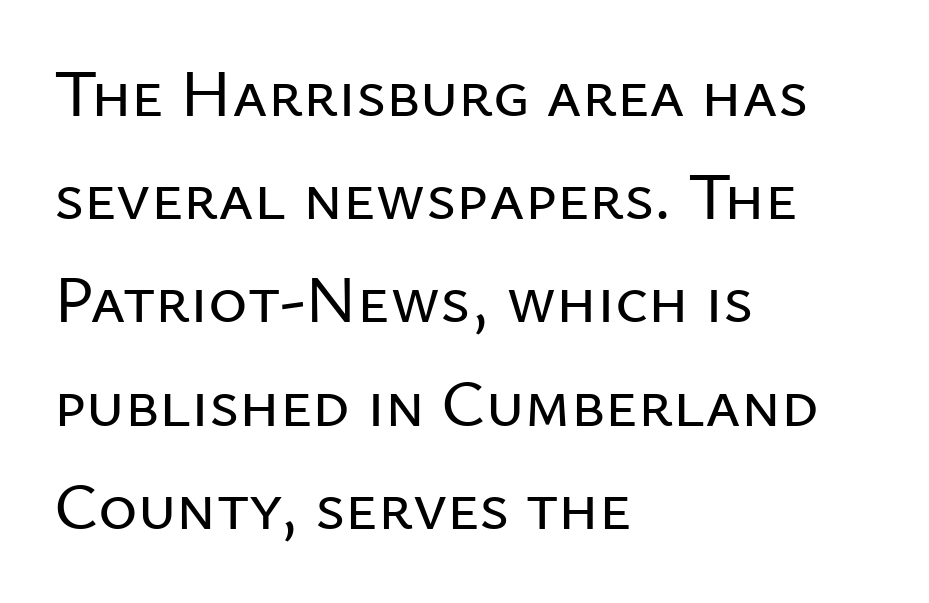
The image shows 67 px sans-serif type, upright; set left-aligned, normal line spacing (1.54x), normal letter spacing, not underlined; low stroke contrast and a medium x-height.
